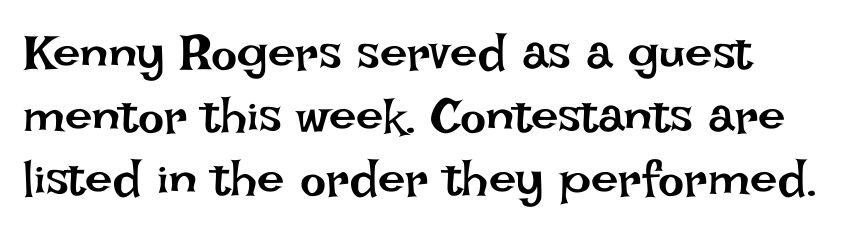
{"italic": "no", "bold": "no", "weight": "regular", "width": "normal", "stroke_contrast": "low", "x_height": "large", "monospaced": "no", "underline": "no", "line_spacing": "normal", "line_spacing_ratio": 1.29, "letter_spacing": "normal", "letter_spacing_em": 0.0, "glyph_px": 49}
